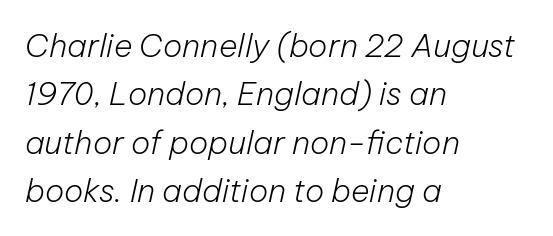
{"italic": "yes", "lean": "right", "slant_degrees": 12, "bold": "no", "weight": "light", "width": "normal", "stroke_contrast": "low", "x_height": "medium", "monospaced": "no", "underline": "no", "align": "left", "line_spacing": "normal", "line_spacing_ratio": 1.51, "letter_spacing": "normal", "letter_spacing_em": 0.0, "glyph_px": 32}
